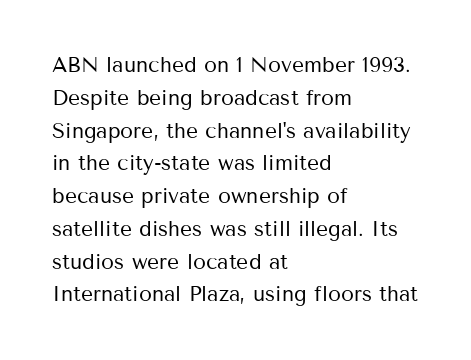
Upright lettering throughout. The rows are spaced the way most documents space them. These lines stack with their left ends in a neat column. The space beneath each line is pristine and unruled. This sample uses plain, unmodified letter spacing. Stem width sits at or under what a default text font uses.
